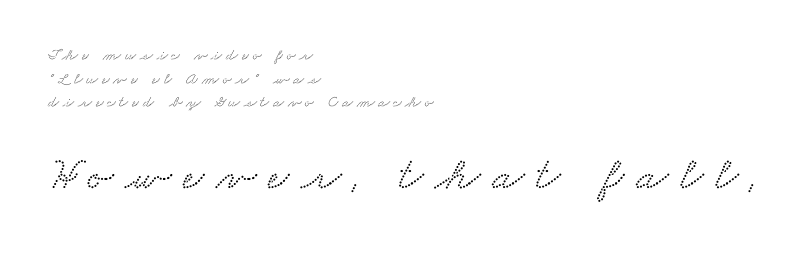
The image shows 47 px wide type; set left-aligned, normal line spacing (1.47x), unusually wide letter spacing (+0.25 em), not underlined; the second (bottom) block is 2.94x larger; low stroke contrast and a small x-height.
